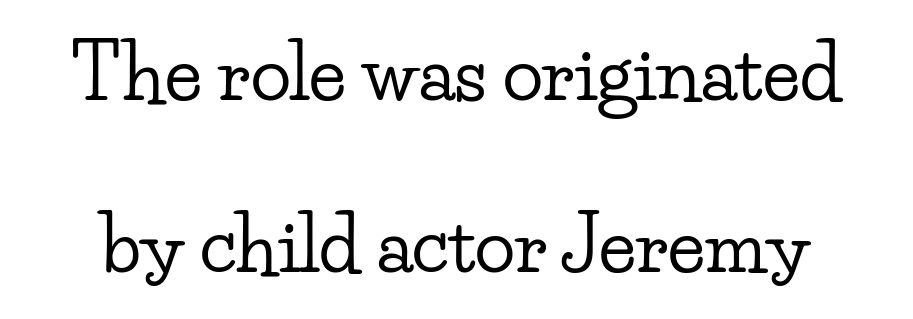
Q: Is the text italic (slanted)? A: No, it is upright.
Q: Is the typeface a serif or a sans-serif typeface? A: Serif.
Q: Is the text underlined? A: No.
Q: Is the spacing between letters normal or unusually wide? A: Normal.
Q: Is the spacing between lines tight, normal or loose? A: Loose.
Q: Width (condensed, normal, or wide)? A: Wide.
Q: Stroke contrast? A: Low.
Q: x-height? A: Small.
Q: Monospaced? A: No.
